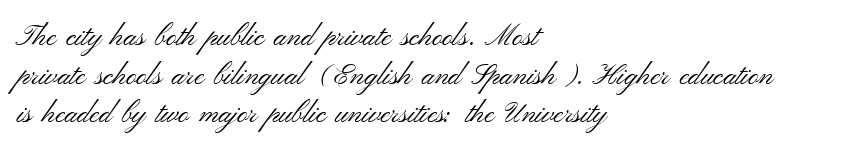
The image shows 29 px light, wide sans-serif type; set left-aligned, normal line spacing (1.33x), normal letter spacing, not underlined; medium stroke contrast and a small x-height.
